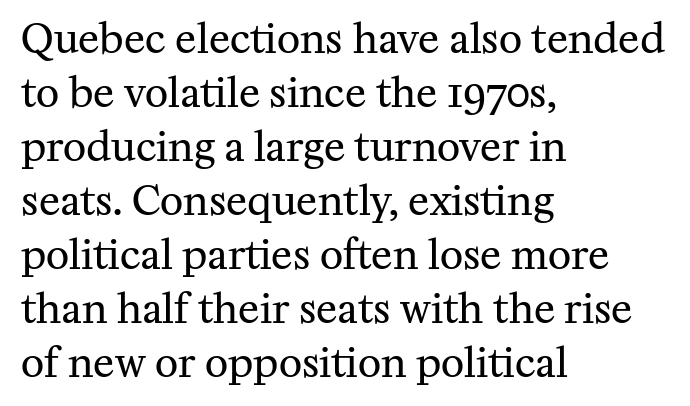
Q: Is the text bold? A: No.
Q: Is the text italic (slanted)? A: No, it is upright.
Q: Is the typeface a serif or a sans-serif typeface? A: Serif.
Q: Is the text underlined? A: No.
Q: How is the paragraph aligned? A: Left-aligned.
Q: Is the spacing between letters normal or unusually wide? A: Normal.
Q: Is the spacing between lines tight, normal or loose? A: Normal.
Q: Width (condensed, normal, or wide)? A: Normal.
Q: Stroke contrast? A: Medium.
Q: x-height? A: Medium.
Q: Monospaced? A: No.
